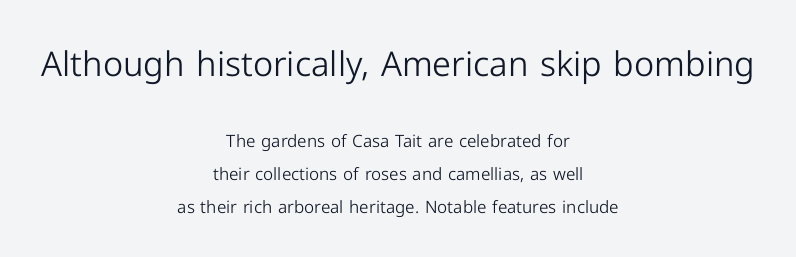
The image shows 34 px light sans-serif type, upright; set centered, loose line spacing (1.94x), normal letter spacing, not underlined; the first (top) block is 2.0x larger; low stroke contrast and a medium x-height.
